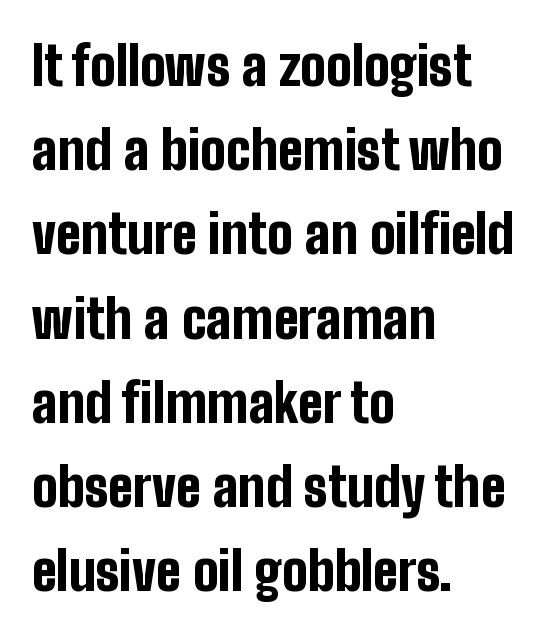
{"serif": "no", "italic": "no", "bold": "yes", "weight": "bold", "width": "condensed", "stroke_contrast": "low", "x_height": "medium", "monospaced": "no", "underline": "no", "align": "left", "line_spacing": "normal", "line_spacing_ratio": 1.56, "letter_spacing": "normal", "letter_spacing_em": 0.0, "glyph_px": 54}
